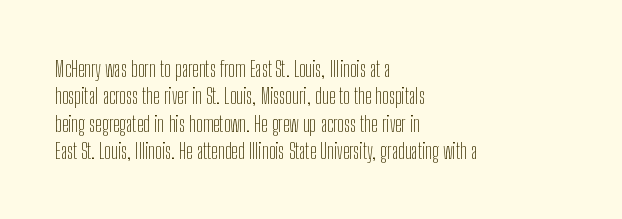
Rendered with straight, roman letterforms. Weight: not bold — regular or lighter. Words appear dense and cohesive because spacing is normal. Horizontal alignment here is leftward, the default for most running prose. A clean baseline with only descenders dipping below it.
